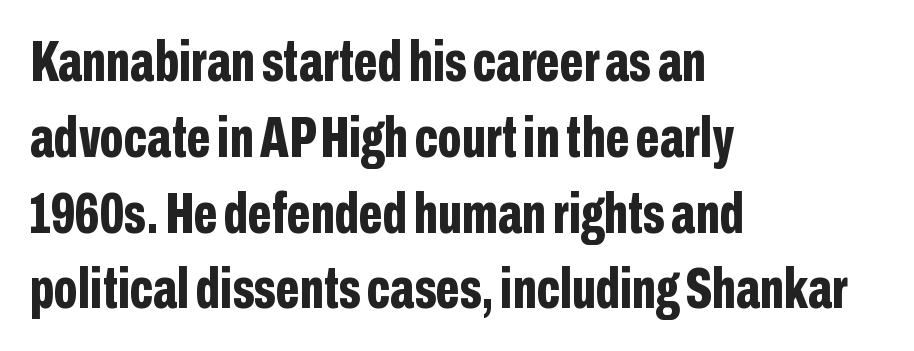
{"serif": "no", "italic": "no", "bold": "yes", "weight": "bold", "width": "condensed", "stroke_contrast": "low", "x_height": "medium", "monospaced": "no", "underline": "no", "align": "left", "line_spacing": "normal", "line_spacing_ratio": 1.33, "letter_spacing": "normal", "letter_spacing_em": 0.0, "glyph_px": 57}
